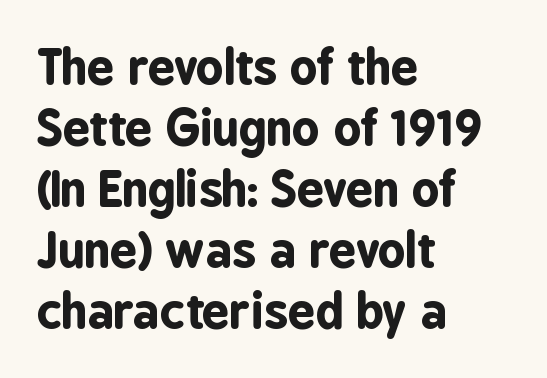
Q: Is the text bold? A: Yes.
Q: Is the text italic (slanted)? A: No, it is upright.
Q: Is the typeface a serif or a sans-serif typeface? A: Sans-serif.
Q: Is the text underlined? A: No.
Q: How is the paragraph aligned? A: Left-aligned.
Q: Is the spacing between letters normal or unusually wide? A: Normal.
Q: Is the spacing between lines tight, normal or loose? A: Normal.
Q: Width (condensed, normal, or wide)? A: Condensed.
Q: Stroke contrast? A: Low.
Q: x-height? A: Medium.
Q: Monospaced? A: No.
